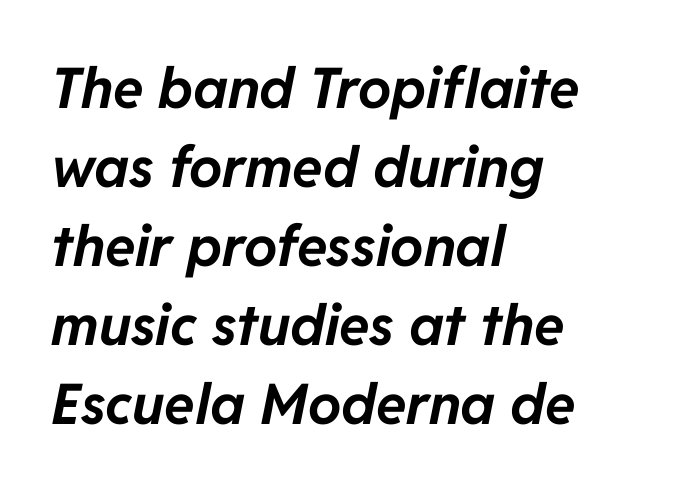
The image shows 56 px bold type, italic (leaning right); set left-aligned, normal line spacing (1.41x), normal letter spacing, not underlined; low stroke contrast and a medium x-height.
